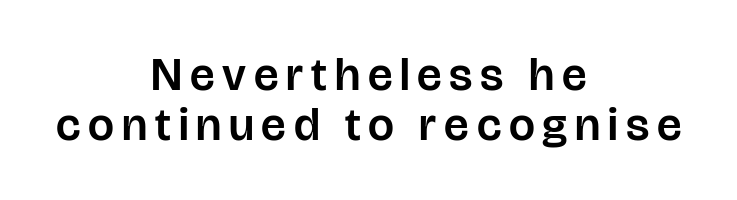
In terms of leading, this rendering errs on the cramped side. The zone under the glyphs is completely vacant. Leftover space on each line is divided equally before and after the words. A typesetter would mark this as roman, not italic. The rendering uses natural spacing where letterforms have individual widths.
